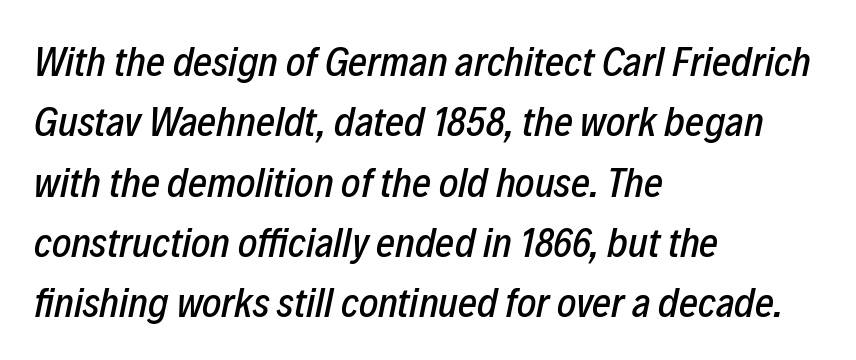
The image shows 41 px condensed type, italic (leaning right); set left-aligned, normal line spacing (1.47x), normal letter spacing, not underlined; low stroke contrast and a medium x-height.
